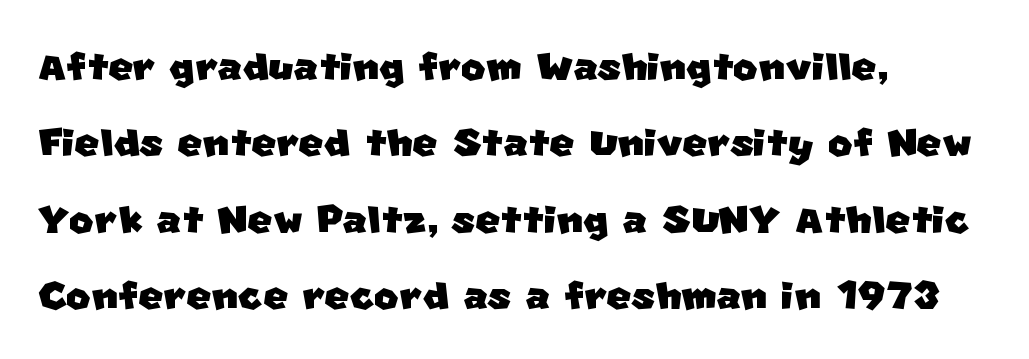
{"serif": "no", "width": "normal", "stroke_contrast": "low", "x_height": "large", "monospaced": "no", "underline": "no", "align": "left", "line_spacing": "normal", "line_spacing_ratio": 1.44, "letter_spacing": "normal", "letter_spacing_em": 0.0, "glyph_px": 53}
